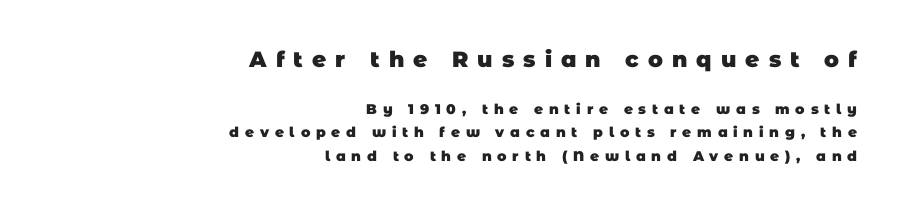
Q: Is the text bold? A: Yes.
Q: Is the text underlined? A: No.
Q: How is the paragraph aligned? A: Right-aligned.
Q: Is the spacing between letters normal or unusually wide? A: Unusually wide.
Q: Is the spacing between lines tight, normal or loose? A: Normal.
Q: Which block of text is set in a larger size, the first (top) or the second (bottom)? A: The first (top) one.
